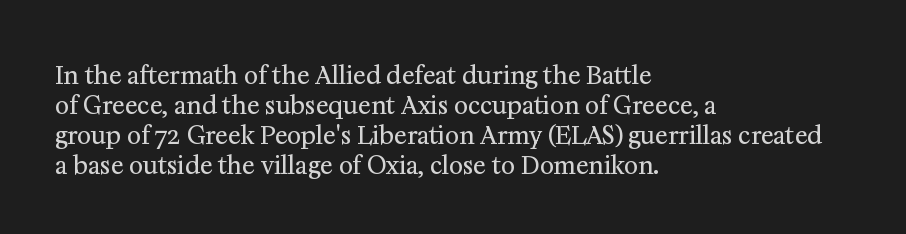
{"italic": "no", "bold": "no", "underline": "no", "align": "left", "line_spacing": "normal", "line_spacing_ratio": 1.25, "letter_spacing": "normal", "letter_spacing_em": 0.0, "glyph_px": 24}
